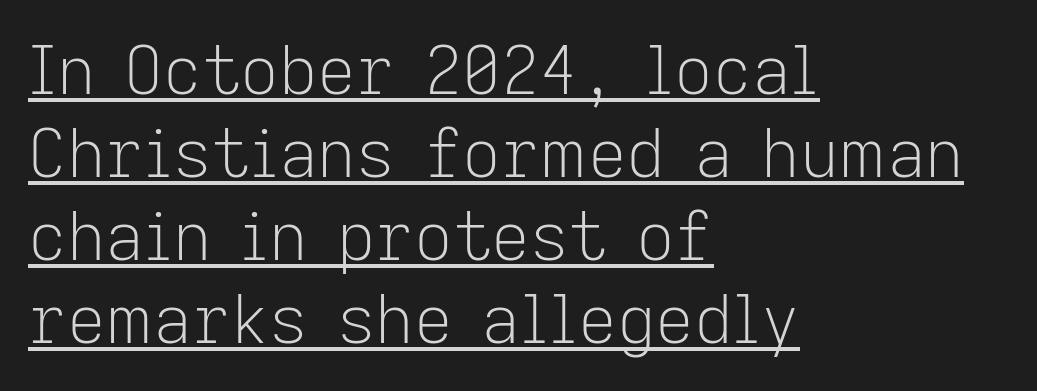
{"serif": "no", "italic": "no", "bold": "no", "weight": "light", "width": "normal", "stroke_contrast": "low", "x_height": "medium", "monospaced": "no", "underline": "yes", "align": "left", "line_spacing_ratio": 1.24, "letter_spacing": "normal", "letter_spacing_em": 0.0, "glyph_px": 67}
